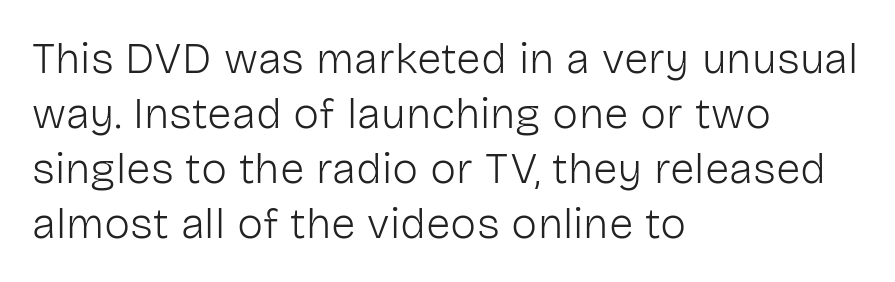
Q: Is the text bold? A: No.
Q: Is the text italic (slanted)? A: No, it is upright.
Q: Is the typeface a serif or a sans-serif typeface? A: Sans-serif.
Q: Is the text underlined? A: No.
Q: How is the paragraph aligned? A: Left-aligned.
Q: Is the spacing between letters normal or unusually wide? A: Normal.
Q: Is the spacing between lines tight, normal or loose? A: Normal.
Q: Width (condensed, normal, or wide)? A: Normal.
Q: Stroke contrast? A: Low.
Q: x-height? A: Medium.
Q: Monospaced? A: No.
